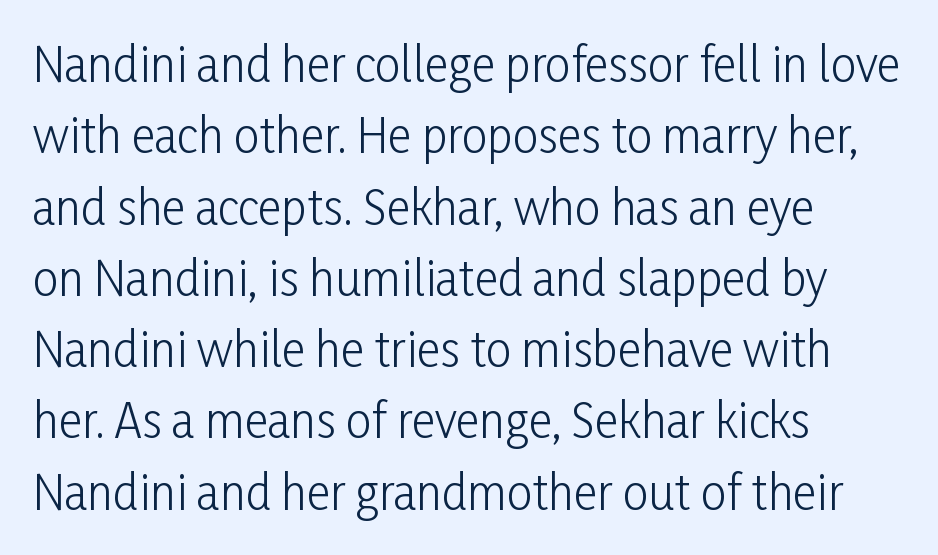
Q: Is the text bold? A: No.
Q: Is the text italic (slanted)? A: No, it is upright.
Q: Is the typeface a serif or a sans-serif typeface? A: Sans-serif.
Q: Is the text underlined? A: No.
Q: How is the paragraph aligned? A: Left-aligned.
Q: Is the spacing between letters normal or unusually wide? A: Normal.
Q: Is the spacing between lines tight, normal or loose? A: Normal.
Q: Width (condensed, normal, or wide)? A: Condensed.
Q: Stroke contrast? A: Low.
Q: x-height? A: Medium.
Q: Monospaced? A: No.
